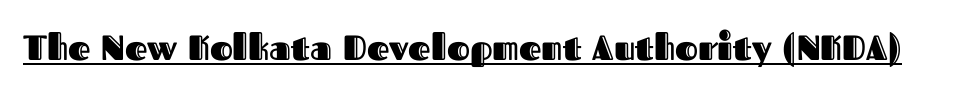
The image shows 35 px text type, upright; set normal letter spacing, underlined; a medium x-height.
